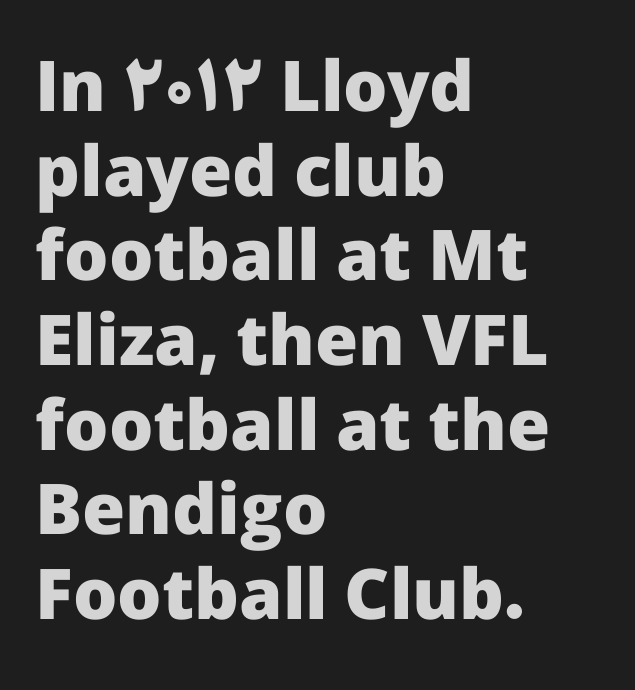
A full-strength bold gives these letters their thick strokes. The lines are quadded left. Examine the stroke ends and you'll find no serifs. The letters advance in unequal steps, a hallmark of proportional type. The type sits square on the baseline with zero lean. Glance below the letters and you will spot only blank space.
